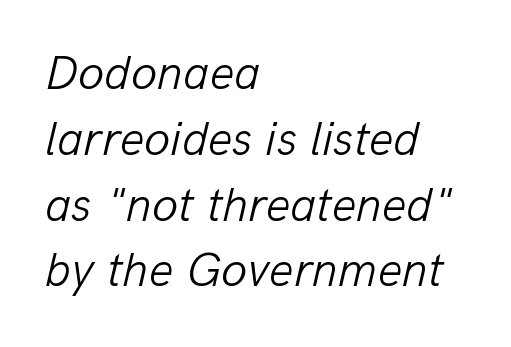
The image shows 48 px light type, italic (leaning right); set left-aligned, normal line spacing (1.37x), normal letter spacing, not underlined; low stroke contrast and a medium x-height.
